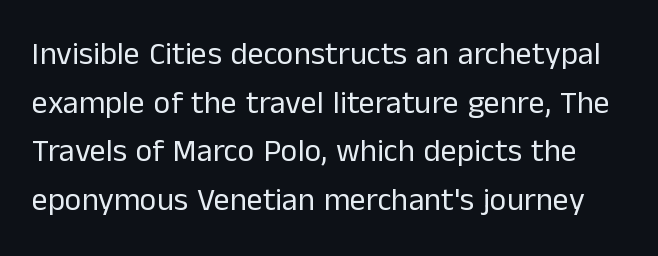
Check under the words: just untouched page. Weight: not bold — regular or lighter. The letters advance in unequal steps, a hallmark of proportional type. You can tell from the bare stems that sans-serif type was used. The designer left line spacing at the default. What stands out about the letter spacing? Nothing — it is the standard amount.
